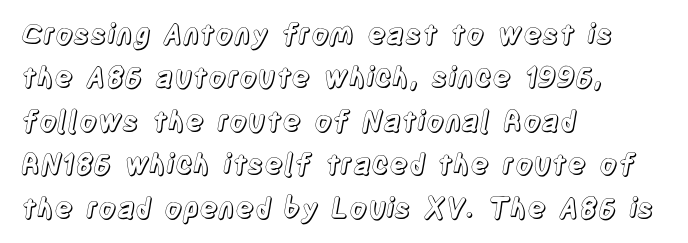
The image shows 28 px condensed type; set left-aligned, normal line spacing (1.55x), normal letter spacing, not underlined; a large x-height.
